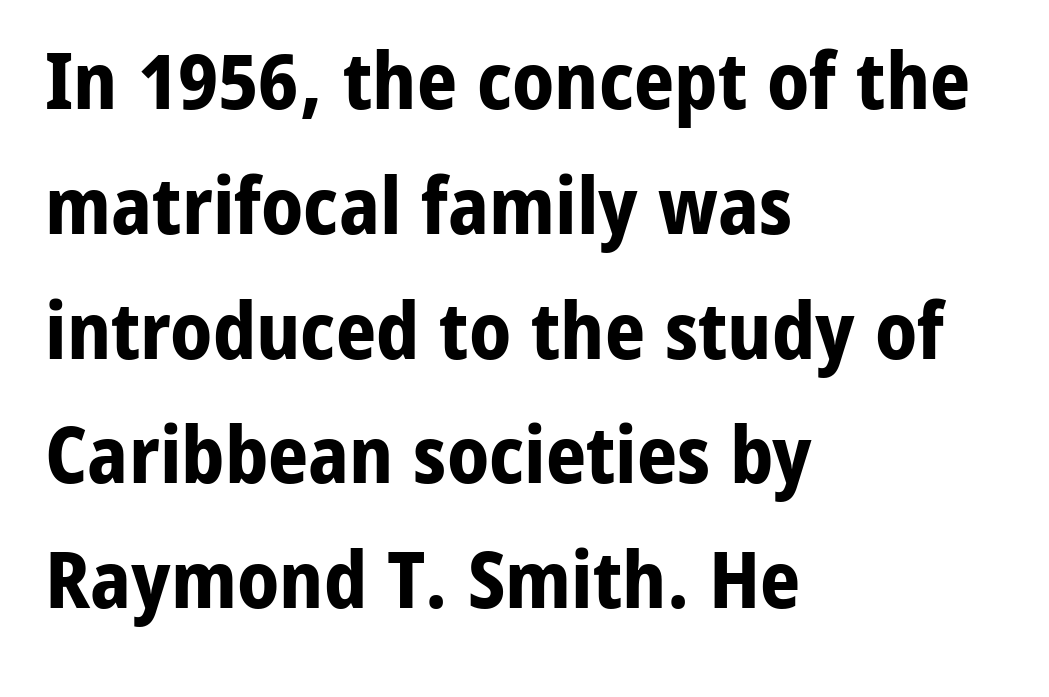
Q: Is the text bold? A: Yes.
Q: Is the text italic (slanted)? A: No, it is upright.
Q: Is the typeface a serif or a sans-serif typeface? A: Sans-serif.
Q: Is the text underlined? A: No.
Q: How is the paragraph aligned? A: Left-aligned.
Q: Is the spacing between letters normal or unusually wide? A: Normal.
Q: Is the spacing between lines tight, normal or loose? A: Normal.
Q: Width (condensed, normal, or wide)? A: Normal.
Q: Stroke contrast? A: Low.
Q: x-height? A: Medium.
Q: Monospaced? A: No.
